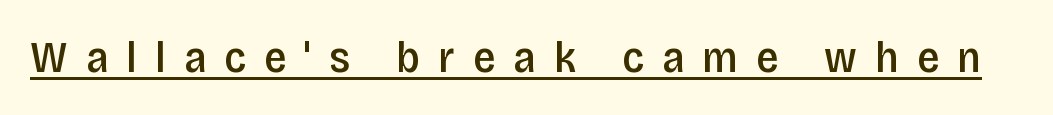
{"serif": "no", "italic": "no", "bold": "semi", "weight": "semibold", "width": "condensed", "stroke_contrast": "low", "x_height": "large", "monospaced": "no", "underline": "yes", "letter_spacing": "wide", "letter_spacing_em": 0.4, "glyph_px": 45}
